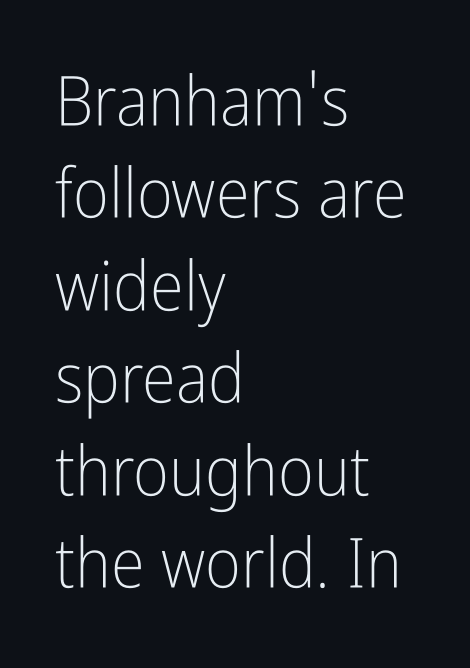
{"serif": "no", "italic": "no", "bold": "no", "weight": "light", "width": "condensed", "stroke_contrast": "low", "x_height": "medium", "monospaced": "no", "underline": "no", "align": "left", "line_spacing": "normal", "line_spacing_ratio": 1.34, "letter_spacing": "normal", "letter_spacing_em": 0.0, "glyph_px": 69}
